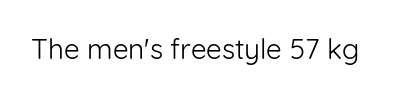
{"serif": "no", "italic": "no", "bold": "no", "weight": "light", "width": "normal", "stroke_contrast": "low", "x_height": "medium", "monospaced": "no", "underline": "no", "letter_spacing": "normal", "letter_spacing_em": 0.0, "glyph_px": 28}
